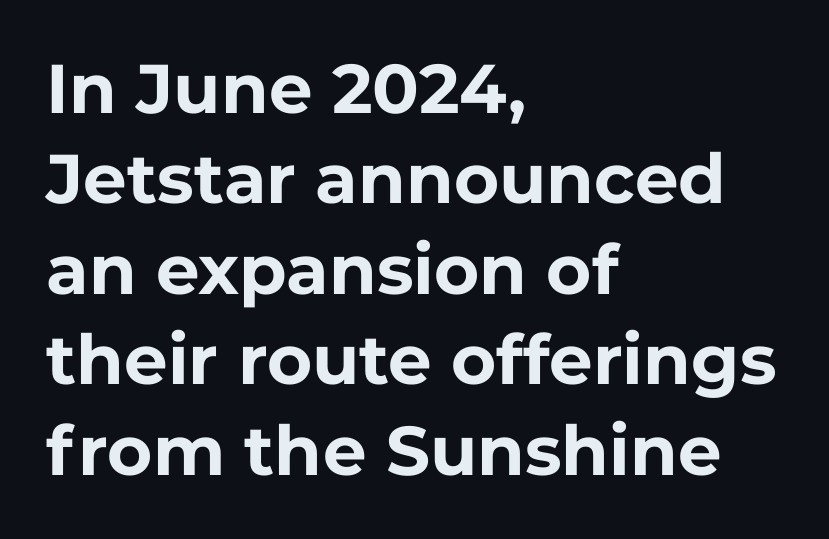
The rendering anchors every line to the left-hand side. The typeface chosen for these lines omits serifs. What stands out about the letter spacing? Nothing — it is the standard amount. Every character sits straight up, as roman type does. Each new line begins a customary step beneath the previous one.
